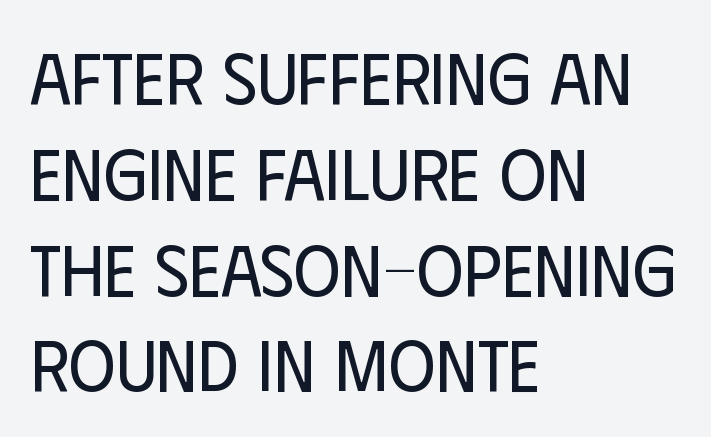
The paragraph has a hard left edge and a soft right edge. The horizontal fit of the characters is conventional and even. Notice how the stems are strictly vertical — no italics here. Does the leading feel generous? No, just average.
